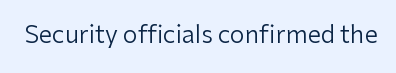
The image shows 24 px text type, upright; set normal letter spacing, not underlined.
